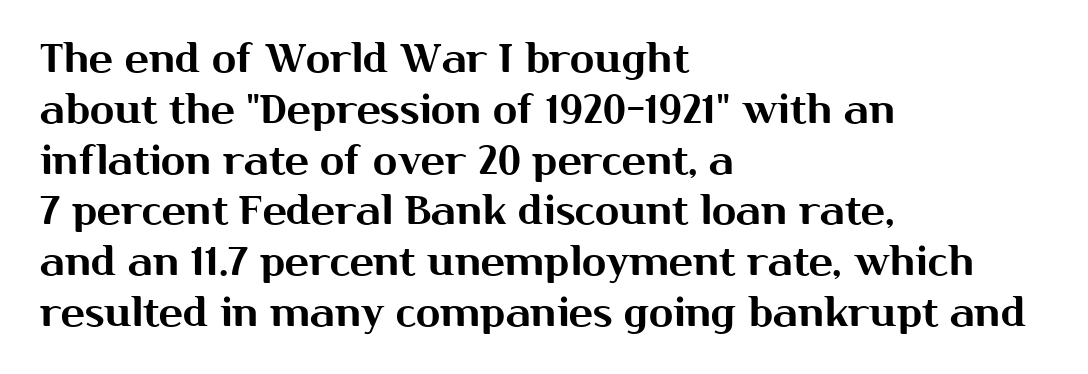
The image shows 40 px sans-serif type, upright; set left-aligned, normal line spacing (1.27x), normal letter spacing, not underlined; medium stroke contrast and a medium x-height.
